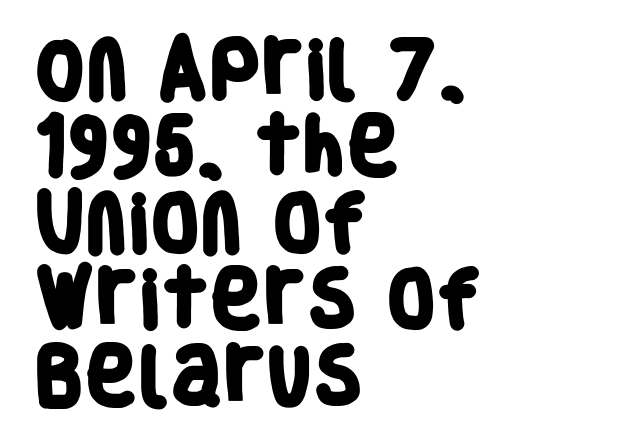
{"serif": "no", "bold": "yes", "weight": "heavy", "width": "condensed", "stroke_contrast": "low", "x_height": "large", "monospaced": "no", "underline": "no", "align": "left", "line_spacing_ratio": 1.2, "letter_spacing": "normal", "letter_spacing_em": 0.0, "glyph_px": 64}
